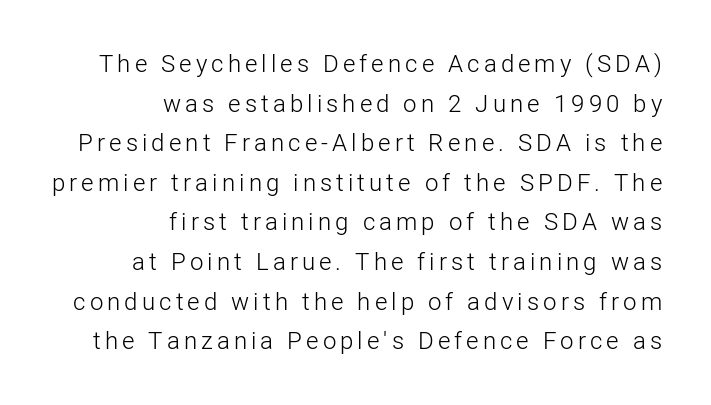
Q: Is the text bold? A: No.
Q: Is the text italic (slanted)? A: No, it is upright.
Q: Is the text underlined? A: No.
Q: How is the paragraph aligned? A: Right-aligned.
Q: Is the spacing between lines tight, normal or loose? A: Normal.
